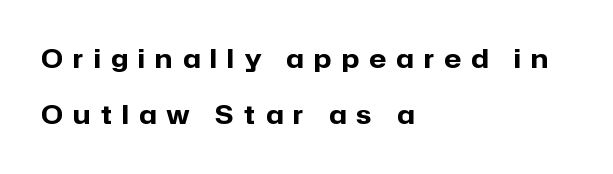
The image shows 25 px bold type, upright; set left-aligned, loose line spacing (2.26x), unusually wide letter spacing (+0.41 em), not underlined.
